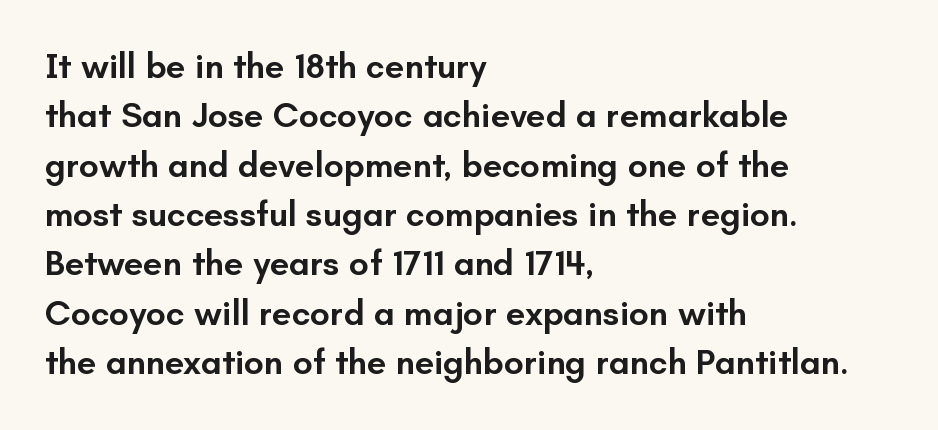
Q: Is the text bold? A: Semi-bold.
Q: Is the text italic (slanted)? A: No, it is upright.
Q: Is the typeface a serif or a sans-serif typeface? A: Sans-serif.
Q: Is the text underlined? A: No.
Q: How is the paragraph aligned? A: Left-aligned.
Q: Is the spacing between letters normal or unusually wide? A: Normal.
Q: Is the spacing between lines tight, normal or loose? A: Normal.
Q: Width (condensed, normal, or wide)? A: Normal.
Q: Stroke contrast? A: Low.
Q: x-height? A: Small.
Q: Monospaced? A: No.
